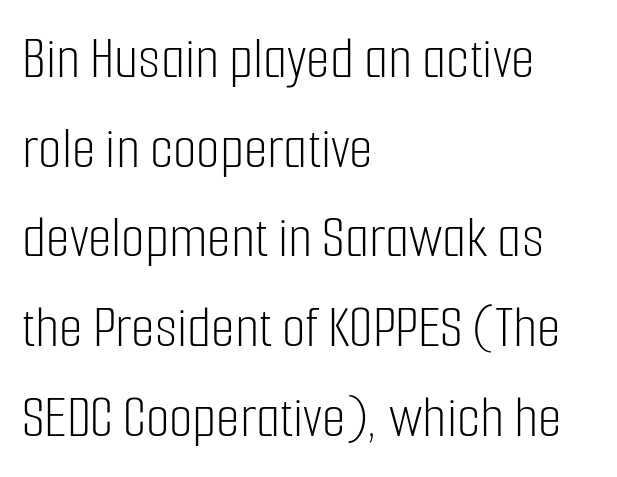
The image shows 61 px light, condensed sans-serif type, upright; set left-aligned, normal line spacing (1.47x), normal letter spacing, not underlined; low stroke contrast and a medium x-height.
